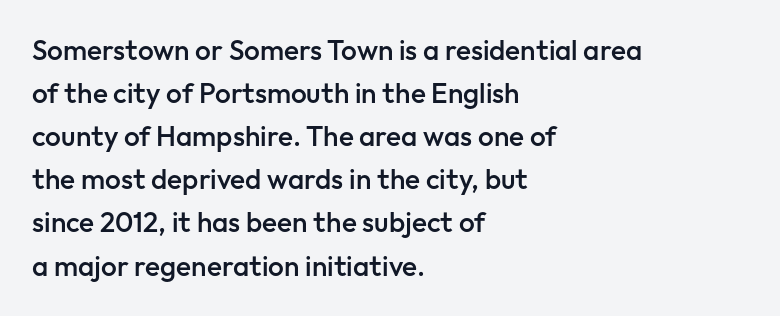
The image shows 28 px semibold sans-serif type, upright; set left-aligned, normal line spacing (1.54x), normal letter spacing, not underlined; low stroke contrast and a medium x-height.
